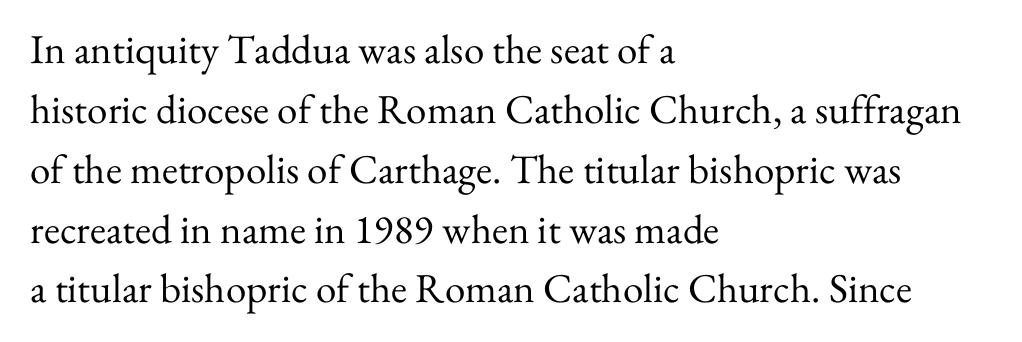
The letters advance in unequal steps, a hallmark of proportional type. Does extra space separate the letters? No, they use regular spacing. In terms of letterform style, serifs are clearly present. The letters look calm and open, with moderate or lighter stems. Tall strokes in this sample are plumb rather than angled.
